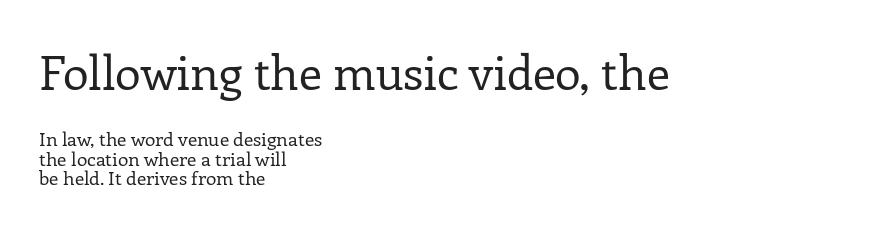
Q: Is the text bold? A: No.
Q: Is the text italic (slanted)? A: No, it is upright.
Q: Is the typeface a serif or a sans-serif typeface? A: Serif.
Q: Is the text underlined? A: No.
Q: How is the paragraph aligned? A: Left-aligned.
Q: Is the spacing between letters normal or unusually wide? A: Normal.
Q: Is the spacing between lines tight, normal or loose? A: Tight.
Q: Which block of text is set in a larger size, the first (top) or the second (bottom)? A: The first (top) one.
Q: Width (condensed, normal, or wide)? A: Normal.
Q: Stroke contrast? A: Low.
Q: x-height? A: Medium.
Q: Monospaced? A: No.
